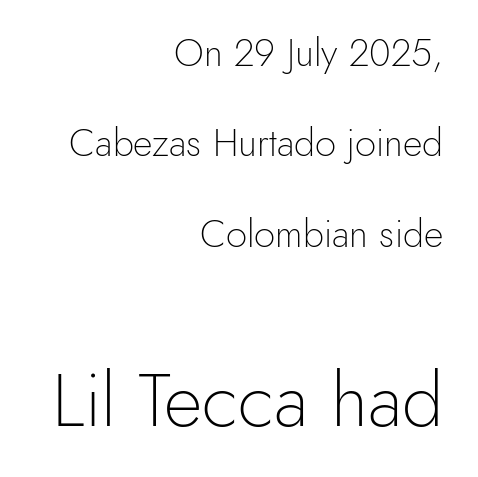
The image shows 75 px light sans-serif type, upright; set right-aligned, loose line spacing (2.38x), normal letter spacing, not underlined; the second (bottom) block is 1.97x larger; a small x-height.
